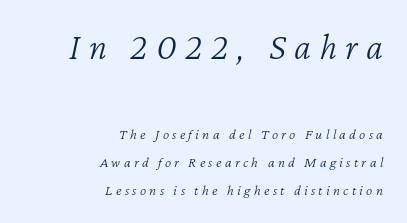
The image shows 38 px light type, italic (leaning right); set right-aligned, line spacing 1.86x, unusually wide letter spacing (+0.22 em), not underlined; the first (top) block is 2.53x larger; low stroke contrast and a medium x-height.
